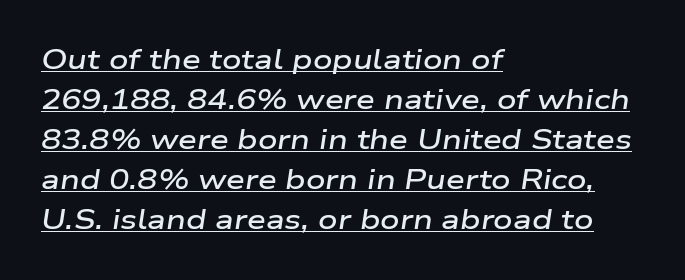
{"italic": "yes", "lean": "right", "slant_degrees": 9, "bold": "semi", "underline": "yes", "align": "left", "line_spacing": "normal", "line_spacing_ratio": 1.48, "letter_spacing": "normal", "letter_spacing_em": 0.0, "glyph_px": 27}
